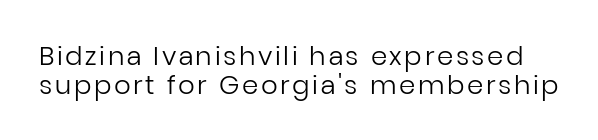
Q: Is the text bold? A: No.
Q: Is the text italic (slanted)? A: No, it is upright.
Q: Is the text underlined? A: No.
Q: Is the spacing between lines tight, normal or loose? A: Tight.
